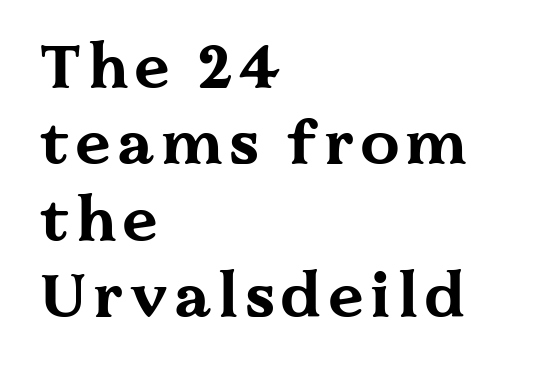
Left-aligned paragraph, ragged on the right. The rendering uses natural spacing where letterforms have individual widths. Its strokes are broad and dark, the hallmark of bold type. Descender tails drop into unmarked territory. Nope, not italic — everything's standing straight.
